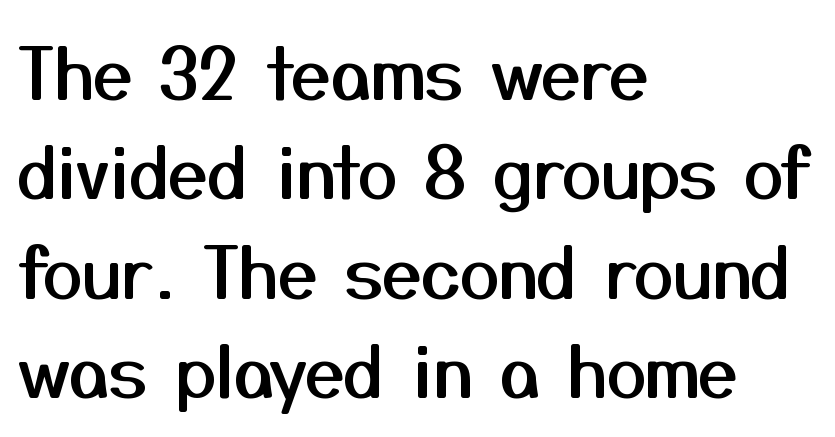
The designer left line spacing at the default. Nothing unusual about the tracking: characters are spaced as the font intends. Do the characters align in a grid? No, the font is proportional. Serifs: no, the terminals of the letterforms are clean. Short and long lines alike share a common starting point at left.
